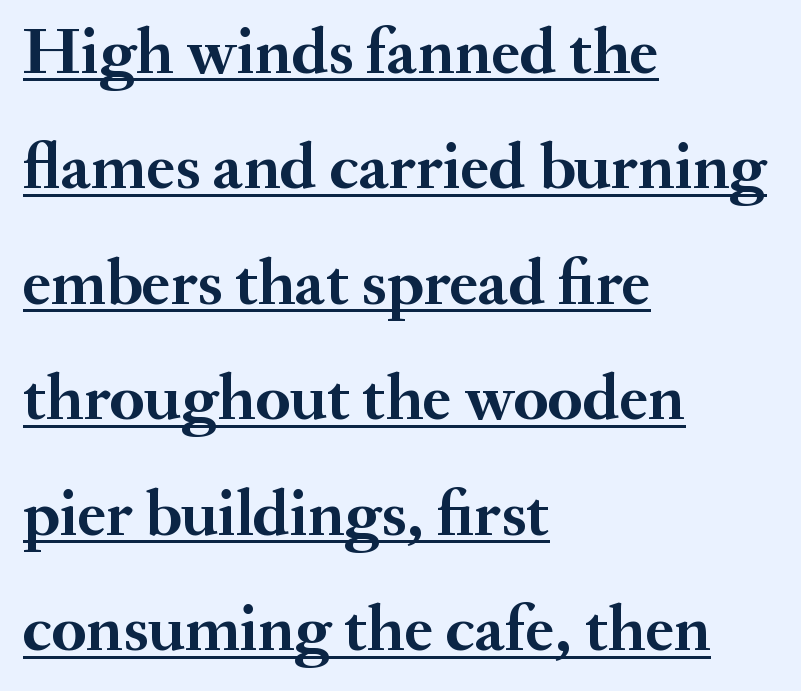
{"serif": "yes", "italic": "no", "bold": "yes", "weight": "semibold", "width": "normal", "stroke_contrast": "medium", "x_height": "small", "monospaced": "no", "underline": "yes", "align": "left", "line_spacing_ratio": 1.75, "letter_spacing": "normal", "letter_spacing_em": 0.0, "glyph_px": 66}
